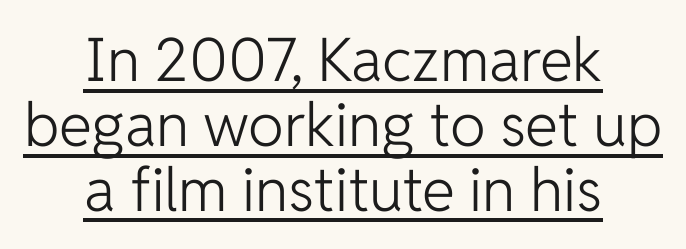
The specimen reads as upright at a glance. The face used here is a sans, in the tradition of grotesques and geometrics. Which margin do the lines hug? Neither — every line sits in the middle. Students, observe: this is what under-led, compact text looks like.
